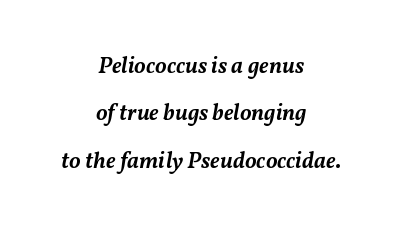
The leading is generous, giving the passage an open texture. This is oblique type, the kind used for emphasis or titles. Teacher's note: observe the equal gaps on both sides — that is centered alignment. Anything drawn beneath the words? Only blank space.
